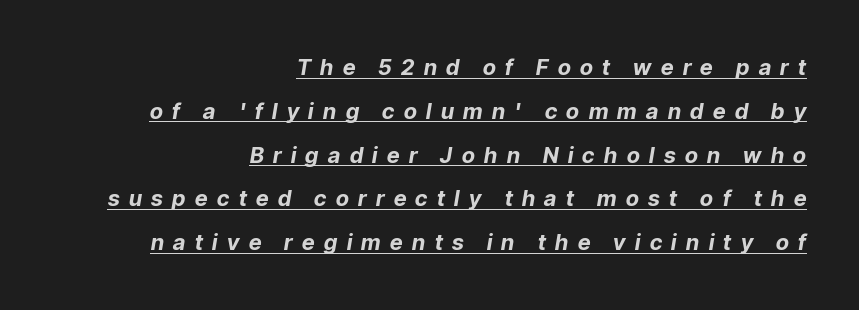
The typesetting leans heavy: a genuine bold. Spacing between characters has been opened up far beyond the box default. Honestly, the rows look like they've been pulled way apart. The rendering applies a slant to the glyphs. The typesetter has applied underlining to the passage shown.
